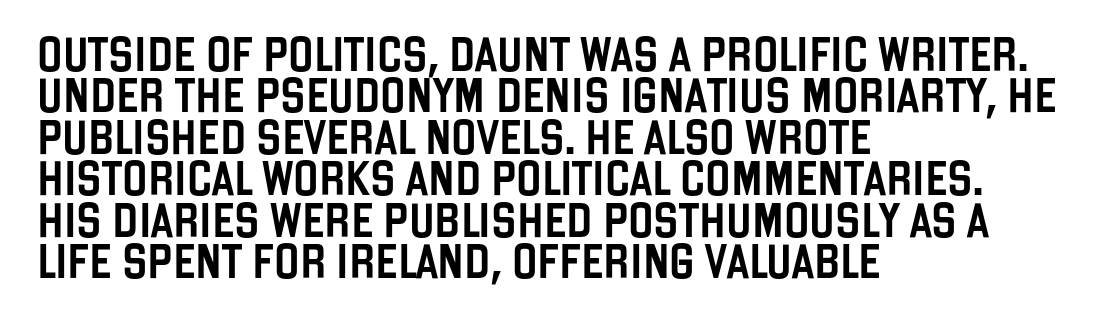
{"serif": "no", "italic": "no", "width": "condensed", "stroke_contrast": "low", "x_height": "large", "monospaced": "no", "underline": "no", "align": "left", "line_spacing_ratio": 1.22, "letter_spacing": "normal", "letter_spacing_em": 0.0, "glyph_px": 34}
